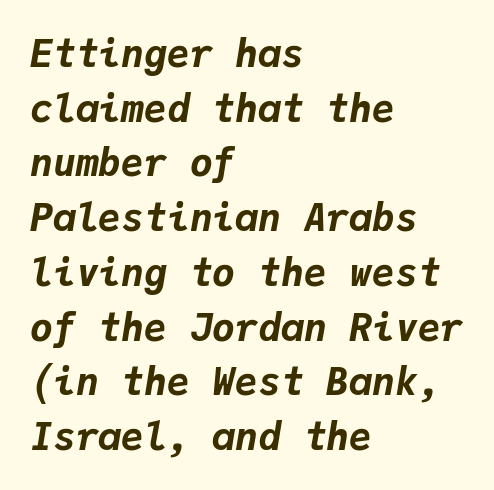
{"italic": "yes", "lean": "right", "slant_degrees": 9, "bold": "yes", "weight": "bold", "width": "normal", "stroke_contrast": "low", "x_height": "medium", "monospaced": "yes", "underline": "no", "align": "left", "line_spacing": "normal", "line_spacing_ratio": 1.44, "letter_spacing": "normal", "letter_spacing_em": 0.0, "glyph_px": 38}
